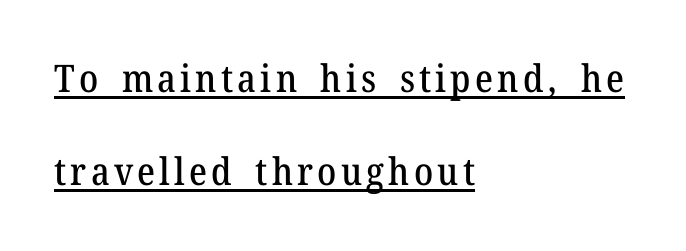
Q: Is the text italic (slanted)? A: No, it is upright.
Q: Is the typeface a serif or a sans-serif typeface? A: Serif.
Q: Is the text underlined? A: Yes.
Q: How is the paragraph aligned? A: Left-aligned.
Q: Is the spacing between lines tight, normal or loose? A: Loose.
Q: Width (condensed, normal, or wide)? A: Normal.
Q: Stroke contrast? A: Medium.
Q: x-height? A: Medium.
Q: Monospaced? A: No.
